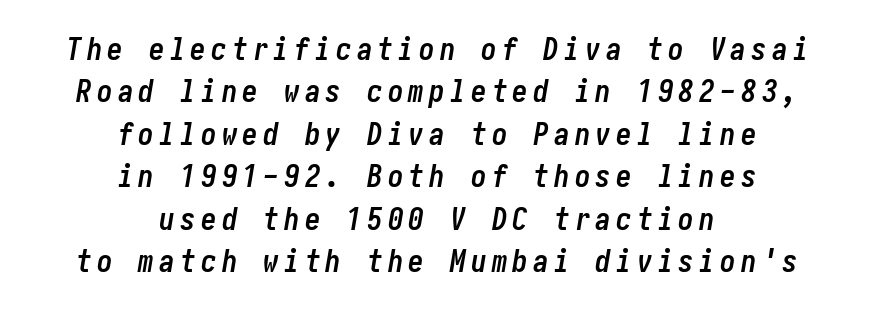
Q: Is the text bold? A: Yes.
Q: Is the text italic (slanted)? A: Yes, it leans right by about 10 degrees.
Q: Is the text underlined? A: No.
Q: How is the paragraph aligned? A: Centered.
Q: Is the spacing between lines tight, normal or loose? A: Normal.
Q: Width (condensed, normal, or wide)? A: Condensed.
Q: Stroke contrast? A: Low.
Q: x-height? A: Medium.
